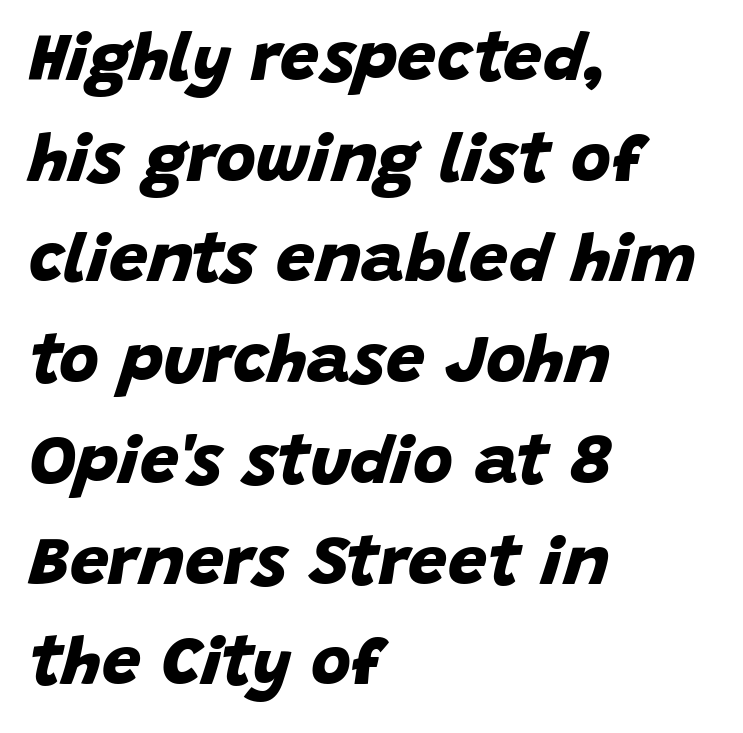
{"serif": "no", "bold": "yes", "weight": "bold", "width": "normal", "stroke_contrast": "low", "x_height": "large", "monospaced": "no", "underline": "no", "align": "left", "line_spacing": "normal", "line_spacing_ratio": 1.46, "letter_spacing": "normal", "letter_spacing_em": 0.0, "glyph_px": 69}
